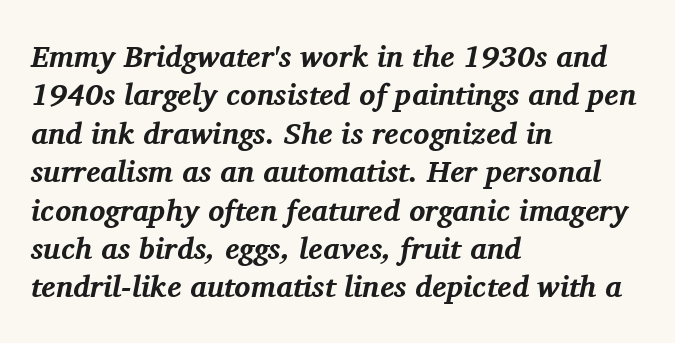
The image shows 30 px bold serif type, italic (leaning right); set left-aligned, normal line spacing (1.28x), normal letter spacing, not underlined; medium stroke contrast and a medium x-height.
